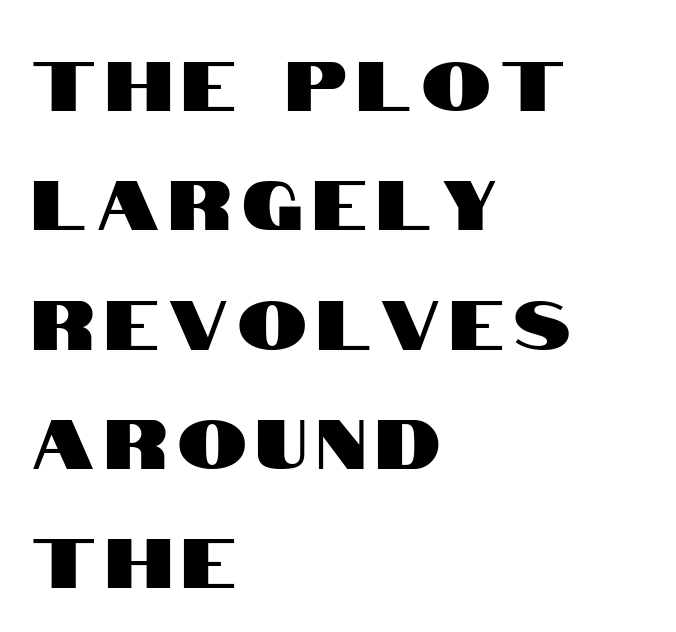
I'd call this a sans setting — the letters go barefoot. Typeset ragged right — the left edge is the straight one. The axis of the letterforms is exactly vertical. A clean baseline with only descenders dipping below it. The rendering uses natural spacing where letterforms have individual widths.
